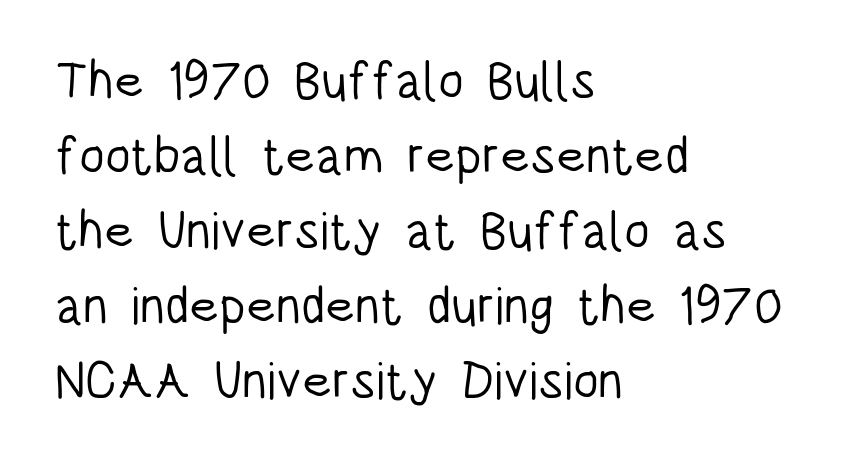
Q: Is the text bold? A: No.
Q: Is the text italic (slanted)? A: No, it is upright.
Q: Is the typeface a serif or a sans-serif typeface? A: Sans-serif.
Q: Is the text underlined? A: No.
Q: How is the paragraph aligned? A: Left-aligned.
Q: Is the spacing between letters normal or unusually wide? A: Normal.
Q: Is the spacing between lines tight, normal or loose? A: Normal.
Q: Width (condensed, normal, or wide)? A: Condensed.
Q: Stroke contrast? A: Low.
Q: x-height? A: Large.
Q: Monospaced? A: No.
